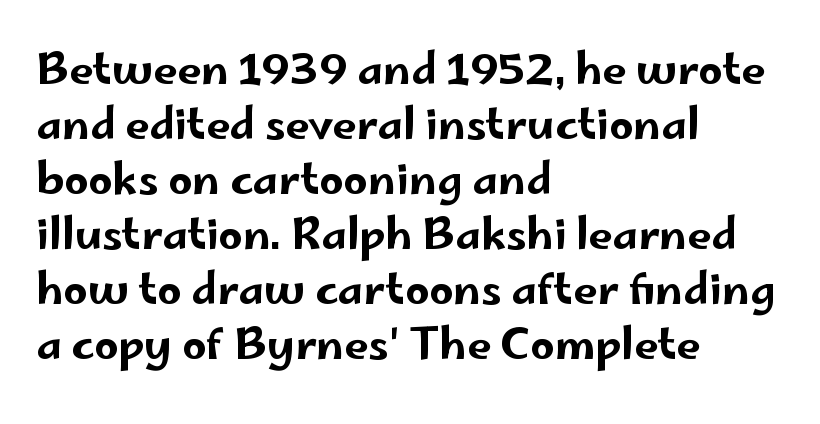
Q: Is the text italic (slanted)? A: No, it is upright.
Q: Is the typeface a serif or a sans-serif typeface? A: Sans-serif.
Q: Is the text underlined? A: No.
Q: How is the paragraph aligned? A: Left-aligned.
Q: Is the spacing between letters normal or unusually wide? A: Normal.
Q: Is the spacing between lines tight, normal or loose? A: Normal.
Q: Width (condensed, normal, or wide)? A: Wide.
Q: Stroke contrast? A: Low.
Q: x-height? A: Small.
Q: Monospaced? A: No.
